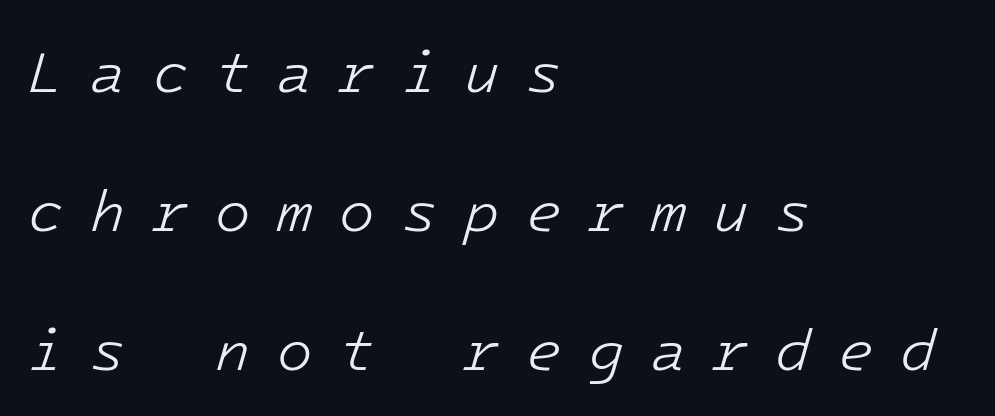
The image shows 58 px light type, italic (leaning right), monospaced; set left-aligned, loose line spacing (2.4x), unusually wide letter spacing (+0.46 em), not underlined; low stroke contrast and a medium x-height.
